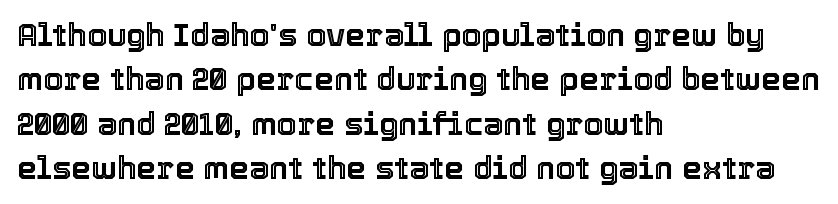
Only glyphs here, with clear space below each row. The designer left line spacing at the default. The passage is arranged the way most books set body copy — flush left. Each word holds together tightly as a unit, with standard inter-letter gaps.
